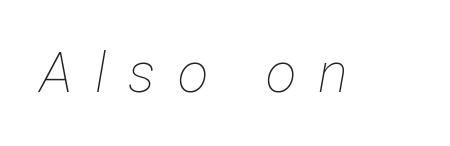
Q: Is the text bold? A: No.
Q: Is the text italic (slanted)? A: Yes, it leans right by about 12 degrees.
Q: Is the text underlined? A: No.
Q: Is the spacing between letters normal or unusually wide? A: Unusually wide.
Q: Width (condensed, normal, or wide)? A: Condensed.
Q: Stroke contrast? A: Low.
Q: x-height? A: Medium.
Q: Monospaced? A: No.
